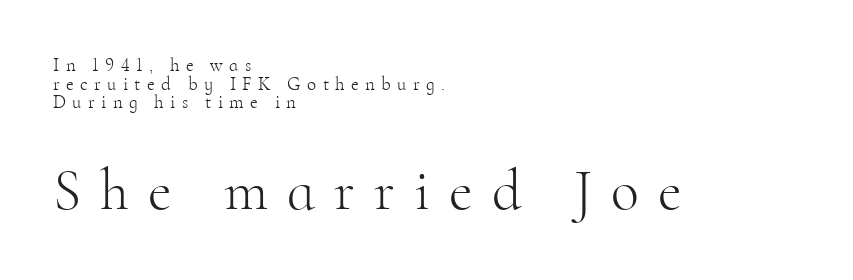
The image shows 58 px light serif type, upright; set left-aligned, tight line spacing (0.98x), unusually wide letter spacing (+0.33 em), not underlined; the second (bottom) block is 3.05x larger; high stroke contrast and a small x-height.
